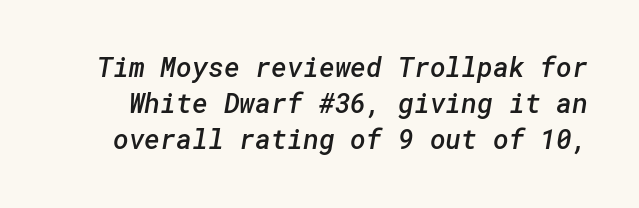
{"bold": "semi", "underline": "no", "line_spacing": "normal", "line_spacing_ratio": 1.34, "letter_spacing": "normal", "letter_spacing_em": 0.0, "glyph_px": 27}
